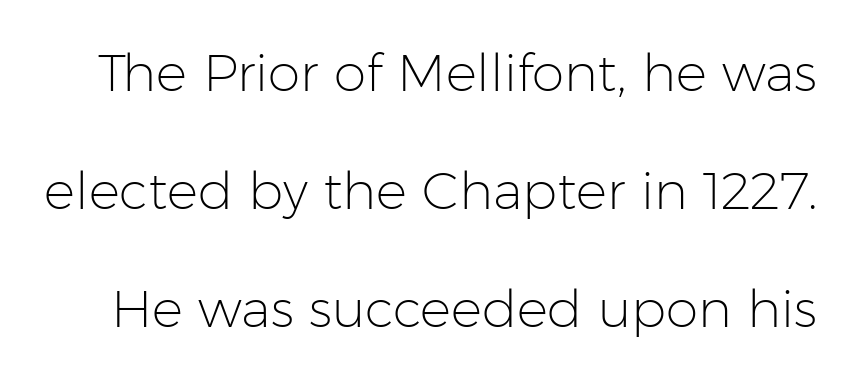
The image shows 52 px light sans-serif type, upright; set loose line spacing (2.27x), normal letter spacing, not underlined; low stroke contrast and a medium x-height.
